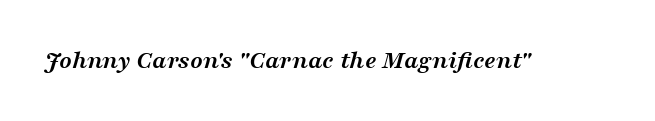
Bare-footed words on every line. Is the type bold? Yes — the strokes are clearly thick and heavy. An italicized treatment has been applied to the whole sample. Tracking here is standard; glyphs follow each other at the usual distance.
